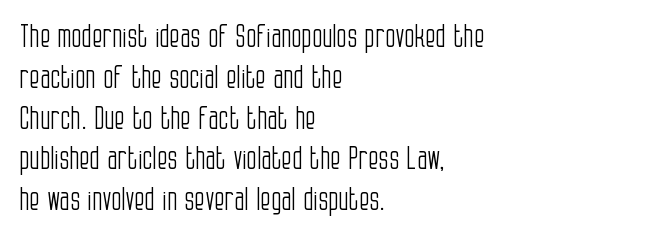
The image shows 30 px light, condensed sans-serif type, upright; set left-aligned, normal line spacing (1.36x), normal letter spacing, not underlined; low stroke contrast and a large x-height.
